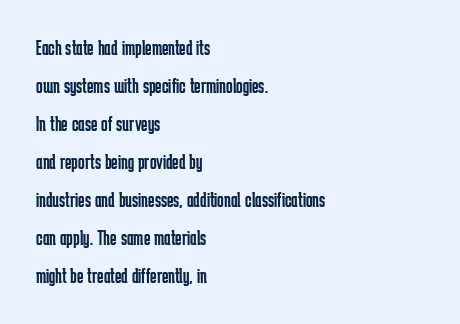
The area under the type is left untouched. Short note: letters normally spaced. Every row of glyphs begins at an identical x-position on the left. Rendered with straight, roman letterforms.
